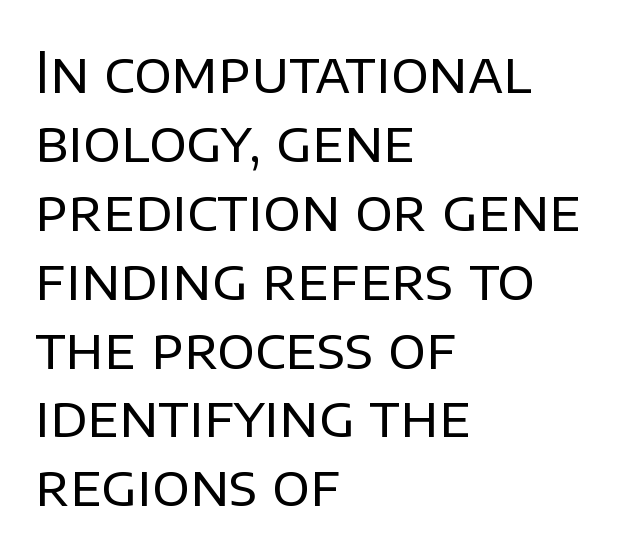
A student would call this left alignment; a typographer would say flush left, rag right. The designer went with a sans here, leaving each stem footless. This sample has the flowing, uneven cadence of proportional lettering. Rendered with straight, roman letterforms.
